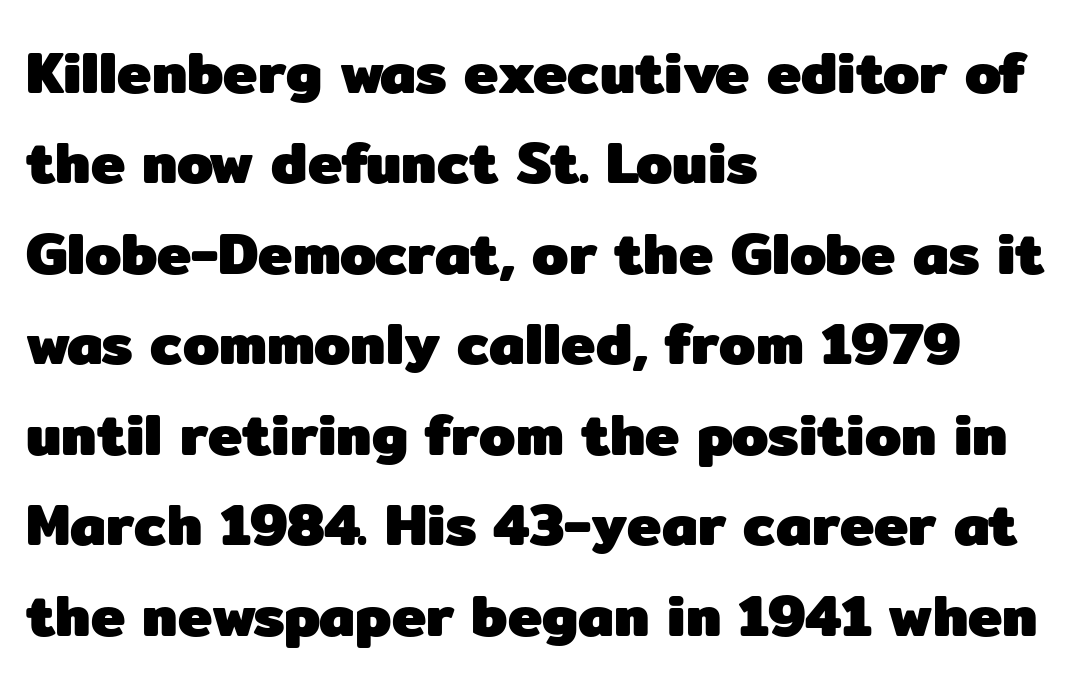
The designer went with a sans here, leaving each stem footless. A classic flush-left, rag-right setting is used for this passage. Line spacing here is normal. Stroke thickness is high; the sample reads as a true bold. This rendering leaves character spacing at its baseline value. Notice how the stems are strictly vertical — no italics here.
